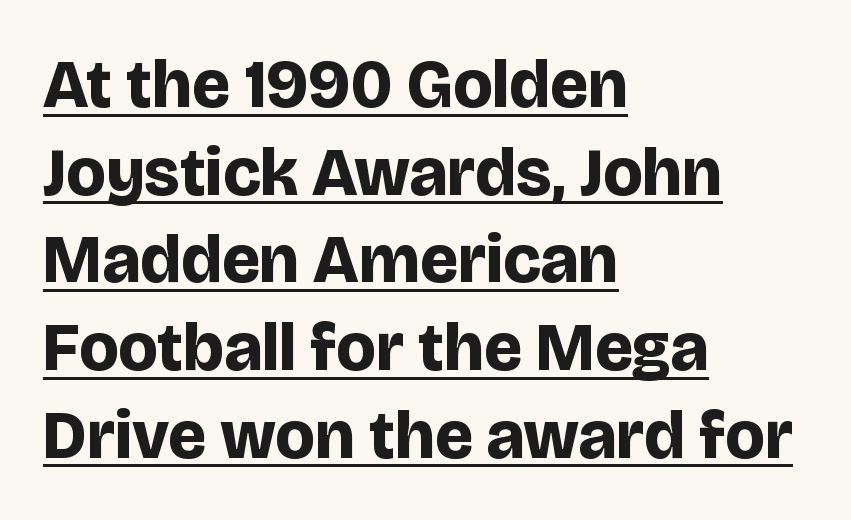
The image shows 68 px bold sans-serif type, upright; set left-aligned, normal line spacing (1.29x), normal letter spacing, underlined; low stroke contrast and a large x-height.
